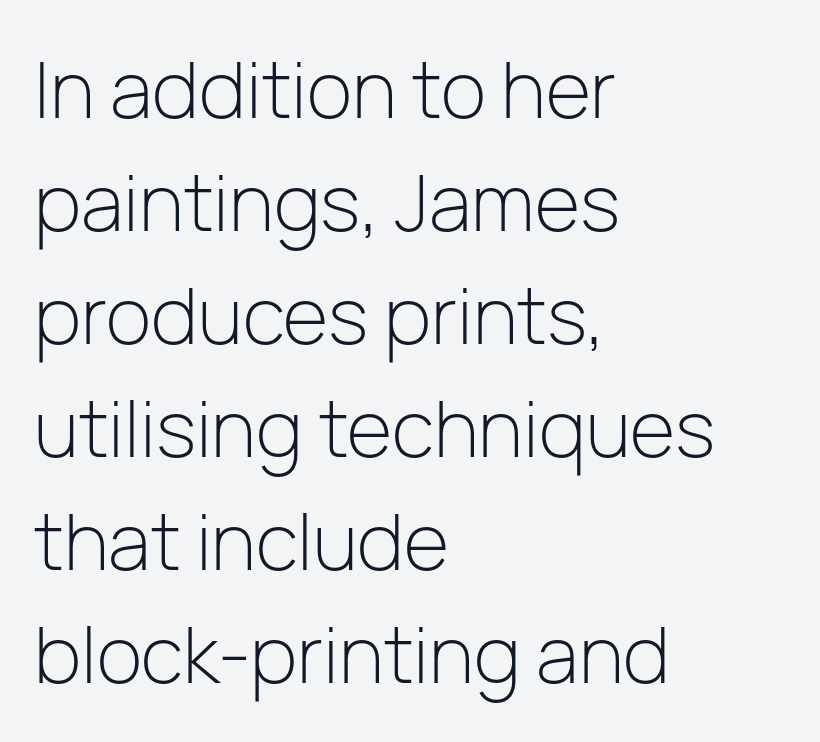
Q: Is the text bold? A: No.
Q: Is the text italic (slanted)? A: No, it is upright.
Q: Is the typeface a serif or a sans-serif typeface? A: Sans-serif.
Q: Is the text underlined? A: No.
Q: How is the paragraph aligned? A: Left-aligned.
Q: Is the spacing between letters normal or unusually wide? A: Normal.
Q: Is the spacing between lines tight, normal or loose? A: Normal.
Q: Width (condensed, normal, or wide)? A: Normal.
Q: Stroke contrast? A: Low.
Q: x-height? A: Medium.
Q: Monospaced? A: No.
